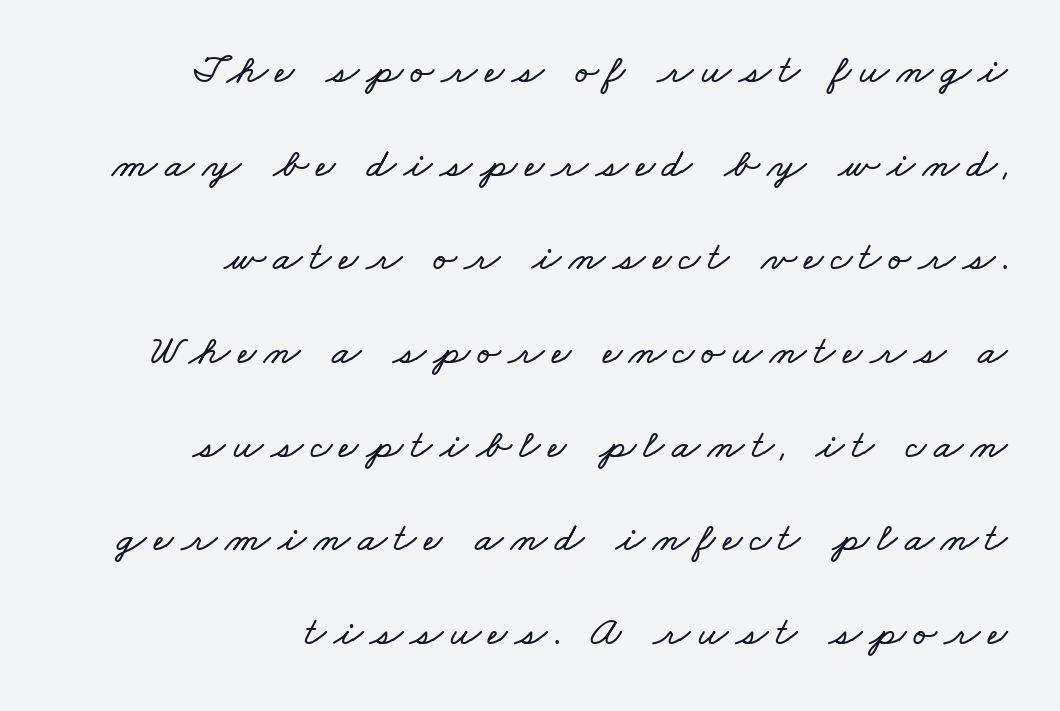
Q: Is the text underlined? A: No.
Q: How is the paragraph aligned? A: Right-aligned.
Q: Is the spacing between lines tight, normal or loose? A: Loose.
Q: Width (condensed, normal, or wide)? A: Wide.
Q: Stroke contrast? A: Low.
Q: x-height? A: Small.
Q: Monospaced? A: No.
